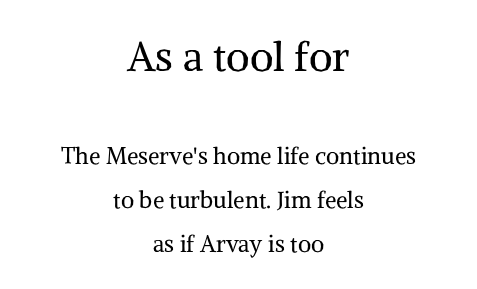
You get the large type first, then a drop to smaller type. Font category for this specimen: serif. A centered setting, common on invitations and titles, is used for this passage. Observe the ordinary spacing: letters are neighbours, not strangers. The passage shown stacks its lines with a broad gap. The passage shown is not underscored anywhere.
